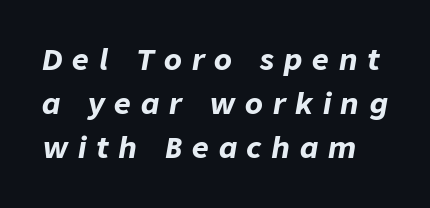
Slanted lettering throughout. Reading down the column, the eye jumps a familiar distance to each next line. Character widths vary here, with narrow letters taking less room than wide ones. Type without underlining.
